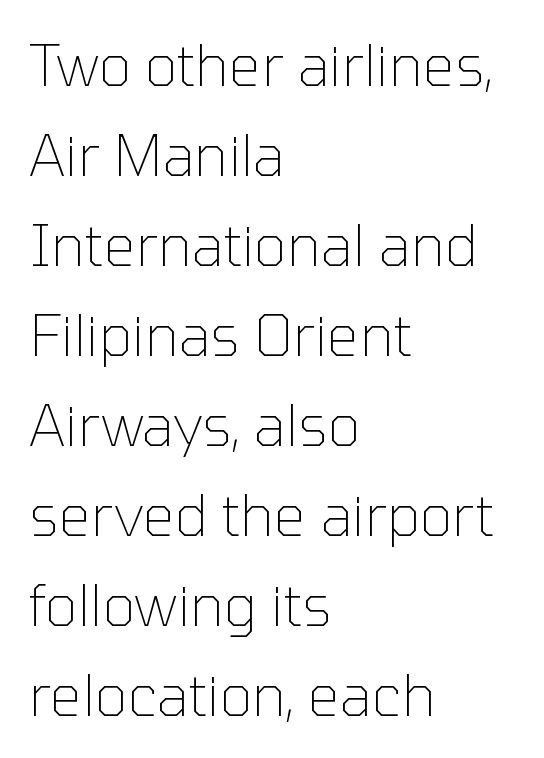
Do the characters align in a grid? No, the font is proportional. The text block is weighted toward the left margin, trailing off unevenly rightward. What kind of face is this? One without serifs — a sans. Horizontal bands of white between lines are of average thickness.
